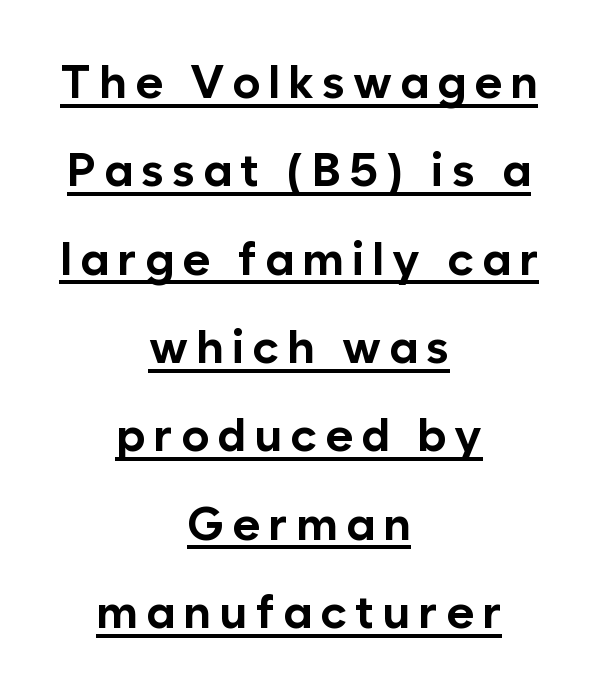
The characters look thick and weighty, a clear bold. A typesetter would label this face a sans. Neither beginnings nor endings align; midpoints do. Check the space under the baseline: a stroke is drawn there. This is the regular roman posture of the typeface. Varying glyph widths throughout — classic text-font behaviour.
